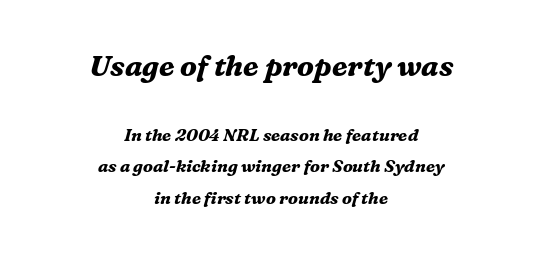
Q: Is the text bold? A: Yes.
Q: Is the text italic (slanted)? A: Yes, it leans right by about 16 degrees.
Q: Is the typeface a serif or a sans-serif typeface? A: Serif.
Q: Is the text underlined? A: No.
Q: How is the paragraph aligned? A: Centered.
Q: Is the spacing between letters normal or unusually wide? A: Normal.
Q: Which block of text is set in a larger size, the first (top) or the second (bottom)? A: The first (top) one.
Q: Width (condensed, normal, or wide)? A: Normal.
Q: Stroke contrast? A: Medium.
Q: x-height? A: Medium.
Q: Monospaced? A: No.
